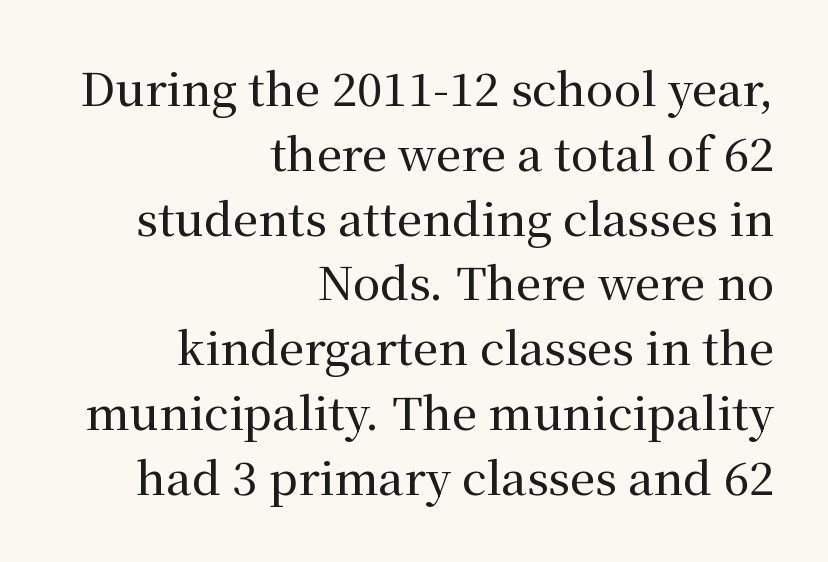
Q: Is the text italic (slanted)? A: No, it is upright.
Q: Is the typeface a serif or a sans-serif typeface? A: Serif.
Q: Is the text underlined? A: No.
Q: How is the paragraph aligned? A: Right-aligned.
Q: Is the spacing between letters normal or unusually wide? A: Normal.
Q: Is the spacing between lines tight, normal or loose? A: Normal.
Q: Width (condensed, normal, or wide)? A: Normal.
Q: Stroke contrast? A: Medium.
Q: x-height? A: Medium.
Q: Monospaced? A: No.
